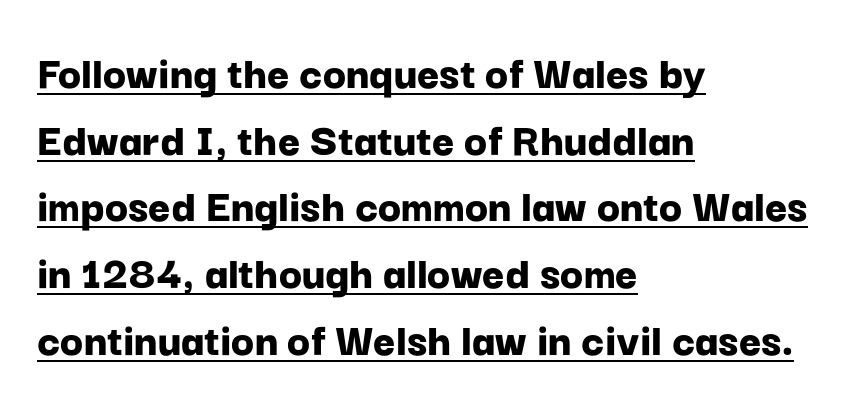
{"serif": "no", "italic": "no", "bold": "yes", "weight": "bold", "width": "normal", "stroke_contrast": "low", "x_height": "medium", "monospaced": "no", "underline": "yes", "align": "left", "line_spacing": "normal", "line_spacing_ratio": 1.39, "letter_spacing": "normal", "letter_spacing_em": 0.0, "glyph_px": 48}
